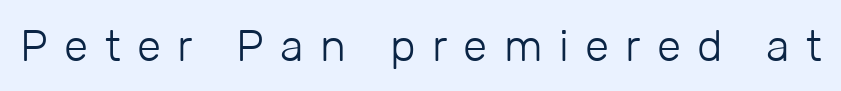
Q: Is the text bold? A: No.
Q: Is the text italic (slanted)? A: No, it is upright.
Q: Is the typeface a serif or a sans-serif typeface? A: Sans-serif.
Q: Is the text underlined? A: No.
Q: Is the spacing between letters normal or unusually wide? A: Unusually wide.
Q: Width (condensed, normal, or wide)? A: Normal.
Q: Stroke contrast? A: Low.
Q: x-height? A: Medium.
Q: Monospaced? A: No.
